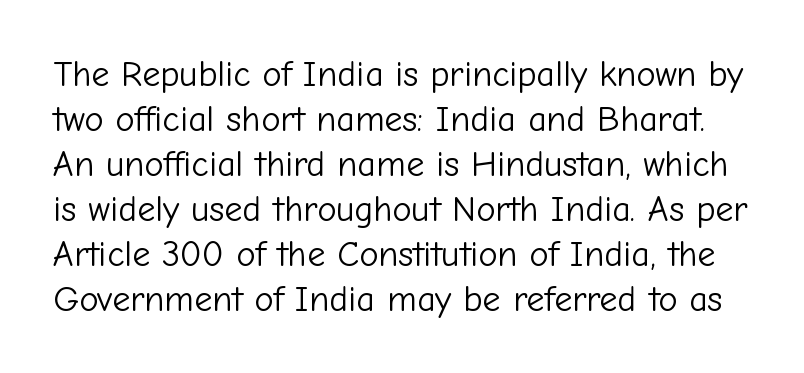
{"serif": "no", "italic": "no", "bold": "no", "weight": "light", "width": "normal", "stroke_contrast": "low", "x_height": "medium", "monospaced": "no", "underline": "no", "line_spacing": "normal", "line_spacing_ratio": 1.25, "letter_spacing": "normal", "letter_spacing_em": 0.0, "glyph_px": 36}
